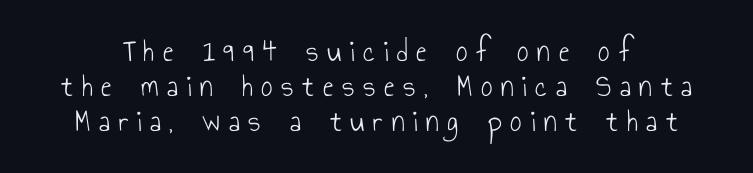
A typesetter would call this heavily tracked-out type. Nothing heavy about these letters — not bold at all. Quick note: not italic, upright. Honestly, there is no underline to notice here at all. Note: no serifs on the glyphs.
